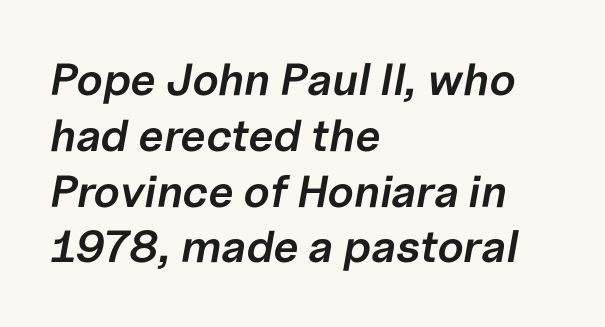
The image shows 45 px semibold type, italic (leaning right); set left-aligned, line spacing 1.24x, normal letter spacing, not underlined; low stroke contrast and a medium x-height.
